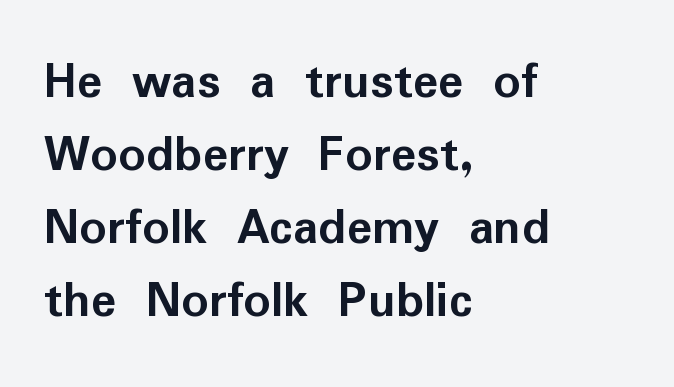
Honestly, the row spacing looks completely unremarkable. Does the weight exceed regular? Yes, all the way to bold. The letters stand straight up with perfectly vertical stems. Short note: letters normally spaced. A typesetter would call this proportional, since set widths differ per character.
